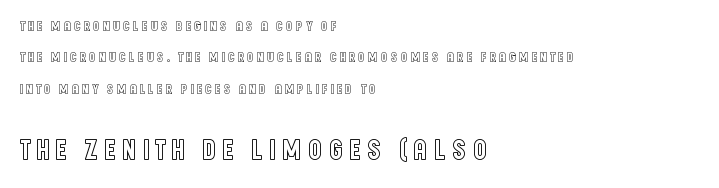
The more generous point size was reserved for the lower chunk. If you drew a ruler down the left edge, every line would touch it. Posture: upright roman. Underline: absent. The vertical gap from one line to the next is large.
